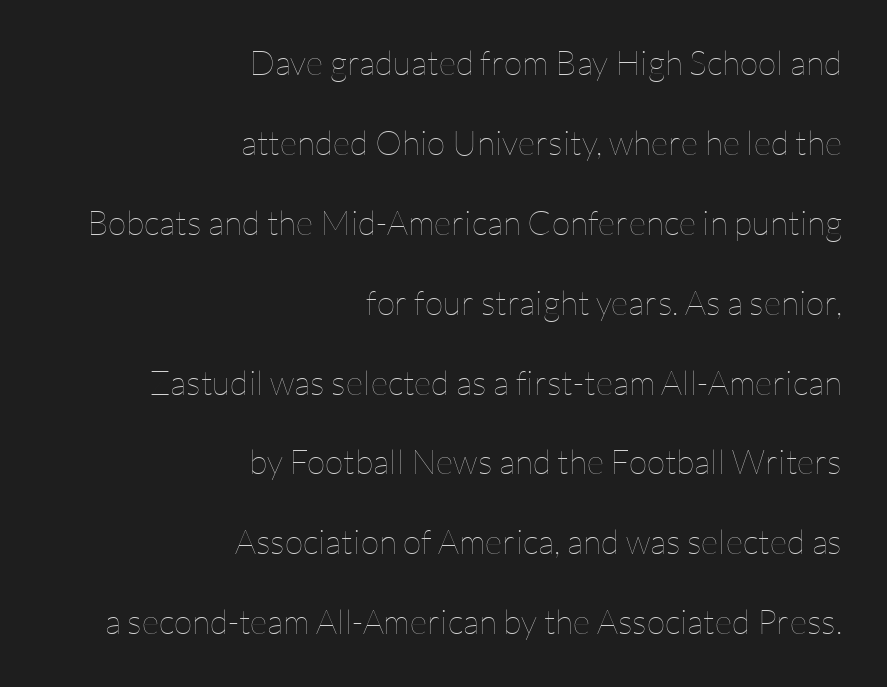
{"italic": "no", "bold": "no", "weight": "thin", "width": "normal", "stroke_contrast": "low", "x_height": "medium", "monospaced": "no", "underline": "no", "align": "right", "line_spacing": "loose", "line_spacing_ratio": 2.35, "letter_spacing": "normal", "letter_spacing_em": 0.0, "glyph_px": 34}
